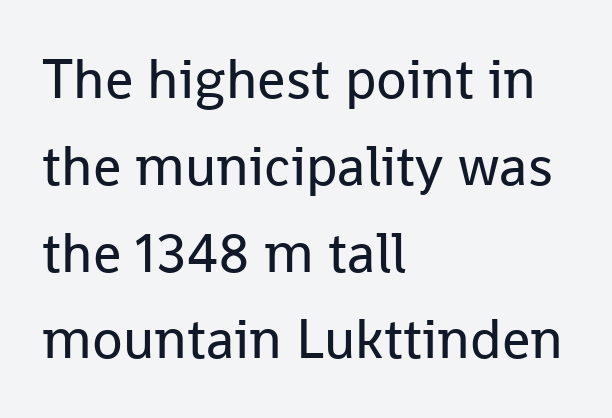
Rendered with straight, roman letterforms. Words appear dense and cohesive because spacing is normal. The space directly below the letters is spotless. The type family on display is of the sans-serif kind.
